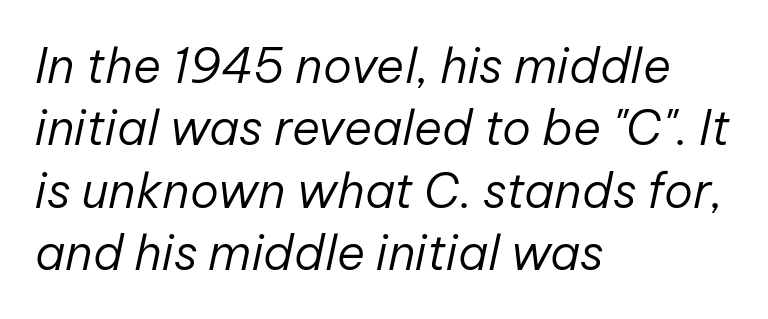
Q: Is the text bold? A: No.
Q: Is the text italic (slanted)? A: Yes, it leans right by about 12 degrees.
Q: Is the text underlined? A: No.
Q: How is the paragraph aligned? A: Left-aligned.
Q: Is the spacing between letters normal or unusually wide? A: Normal.
Q: Is the spacing between lines tight, normal or loose? A: Normal.
Q: Width (condensed, normal, or wide)? A: Normal.
Q: Stroke contrast? A: Low.
Q: x-height? A: Medium.
Q: Monospaced? A: No.
